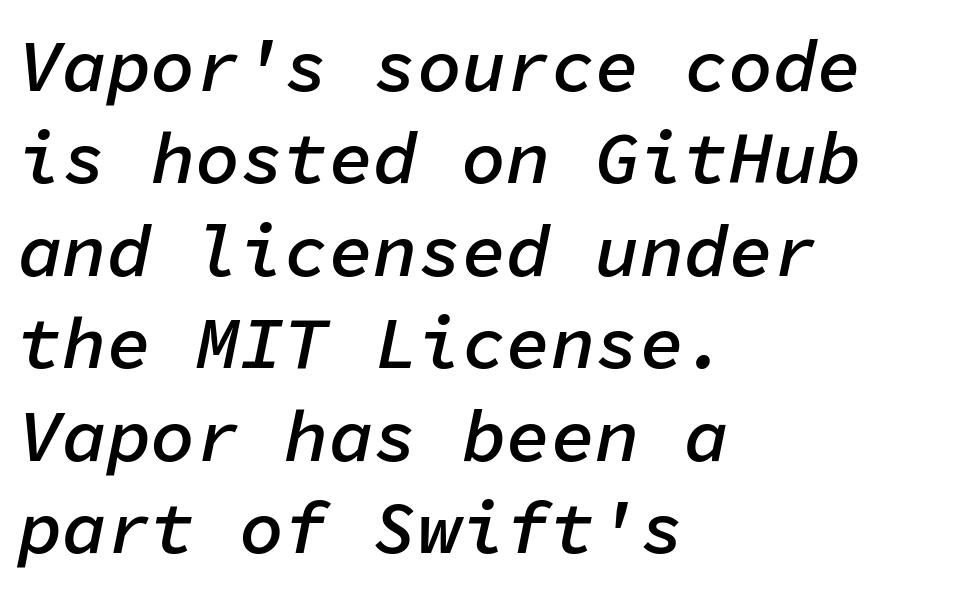
Q: Is the text bold? A: Semi-bold.
Q: Is the text italic (slanted)? A: Yes, it leans right by about 11 degrees.
Q: Is the text underlined? A: No.
Q: How is the paragraph aligned? A: Left-aligned.
Q: Is the spacing between letters normal or unusually wide? A: Normal.
Q: Is the spacing between lines tight, normal or loose? A: Normal.
Q: Width (condensed, normal, or wide)? A: Normal.
Q: Stroke contrast? A: Low.
Q: x-height? A: Medium.
Q: Monospaced? A: Yes.
